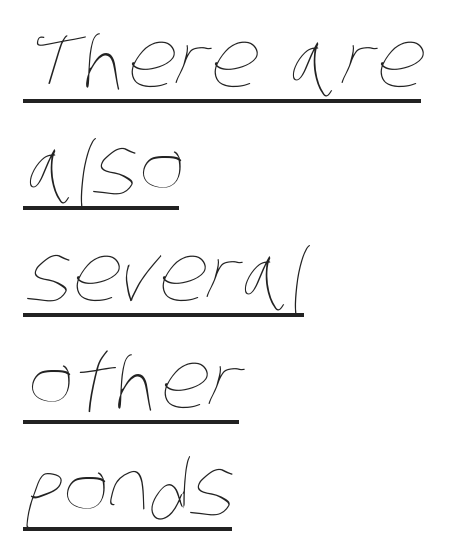
Q: Is the text bold? A: No.
Q: Is the text underlined? A: Yes.
Q: How is the paragraph aligned? A: Left-aligned.
Q: Is the spacing between letters normal or unusually wide? A: Normal.
Q: Is the spacing between lines tight, normal or loose? A: Normal.
Q: Width (condensed, normal, or wide)? A: Condensed.
Q: Stroke contrast? A: Low.
Q: x-height? A: Large.
Q: Monospaced? A: No.
